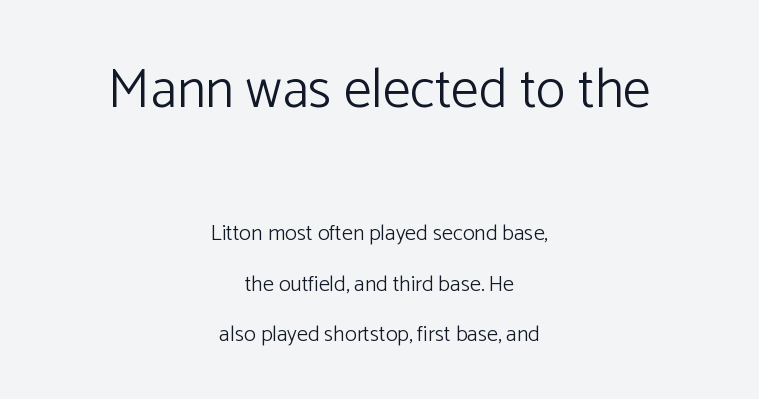
{"serif": "no", "italic": "no", "bold": "no", "weight": "light", "width": "normal", "stroke_contrast": "low", "x_height": "medium", "monospaced": "no", "underline": "no", "align": "center", "line_spacing": "loose", "line_spacing_ratio": 2.28, "letter_spacing": "normal", "letter_spacing_em": 0.0, "larger_block": "first", "size_ratio": 2.5, "glyph_px": 55}
